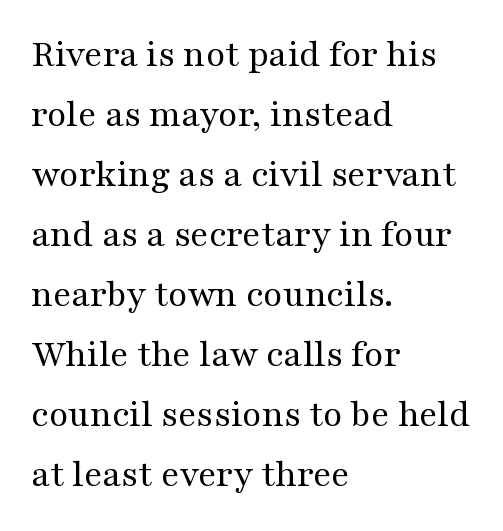
Q: Is the text bold? A: No.
Q: Is the text italic (slanted)? A: No, it is upright.
Q: Is the typeface a serif or a sans-serif typeface? A: Serif.
Q: Is the text underlined? A: No.
Q: How is the paragraph aligned? A: Left-aligned.
Q: Is the spacing between letters normal or unusually wide? A: Normal.
Q: Is the spacing between lines tight, normal or loose? A: Normal.
Q: Width (condensed, normal, or wide)? A: Wide.
Q: Stroke contrast? A: Medium.
Q: x-height? A: Medium.
Q: Monospaced? A: No.
